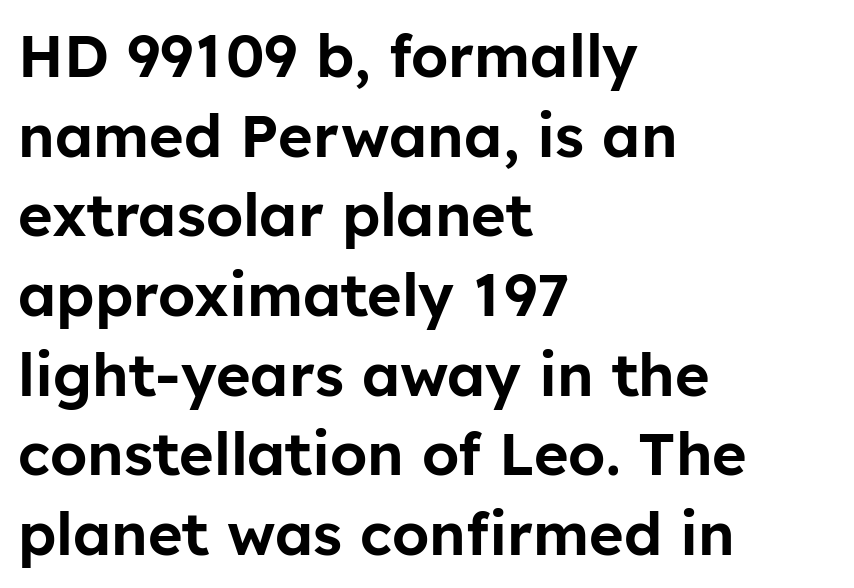
The image shows 59 px sans-serif type, upright; set left-aligned, normal line spacing (1.35x), normal letter spacing, not underlined; low stroke contrast and a medium x-height.
